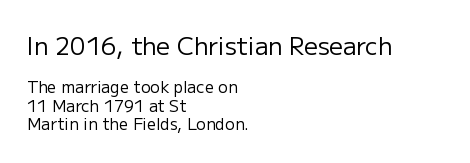
The image shows 24 px text type, upright; set left-aligned, line spacing 1.16x, normal letter spacing, not underlined; the first (top) block is 1.5x larger.
